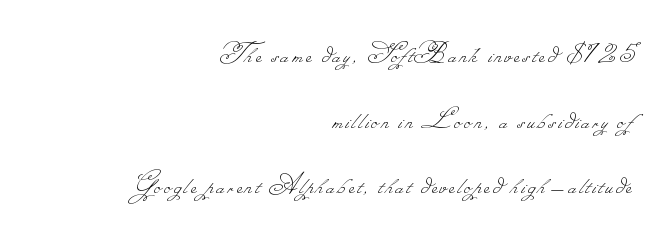
{"bold": "no", "weight": "thin", "width": "normal", "stroke_contrast": "low", "monospaced": "no", "underline": "no", "align": "right", "line_spacing": "loose", "line_spacing_ratio": 2.19, "glyph_px": 30}
